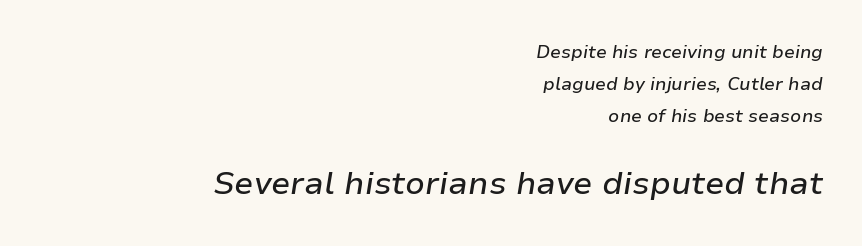
Q: Is the text italic (slanted)? A: Yes, it leans right by about 9 degrees.
Q: Is the text underlined? A: No.
Q: How is the paragraph aligned? A: Right-aligned.
Q: Is the spacing between letters normal or unusually wide? A: Normal.
Q: Which block of text is set in a larger size, the first (top) or the second (bottom)? A: The second (bottom) one.
Q: Width (condensed, normal, or wide)? A: Normal.
Q: Stroke contrast? A: Low.
Q: x-height? A: Medium.
Q: Monospaced? A: No.
